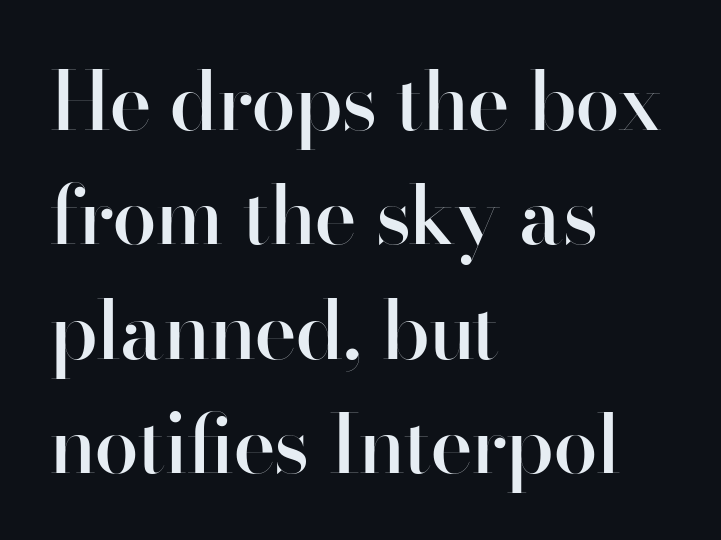
Q: Is the text bold? A: Semi-bold.
Q: Is the text italic (slanted)? A: No, it is upright.
Q: Is the typeface a serif or a sans-serif typeface? A: Sans-serif.
Q: Is the text underlined? A: No.
Q: How is the paragraph aligned? A: Left-aligned.
Q: Is the spacing between letters normal or unusually wide? A: Normal.
Q: Is the spacing between lines tight, normal or loose? A: Normal.
Q: Width (condensed, normal, or wide)? A: Normal.
Q: Stroke contrast? A: High.
Q: x-height? A: Small.
Q: Monospaced? A: No.
